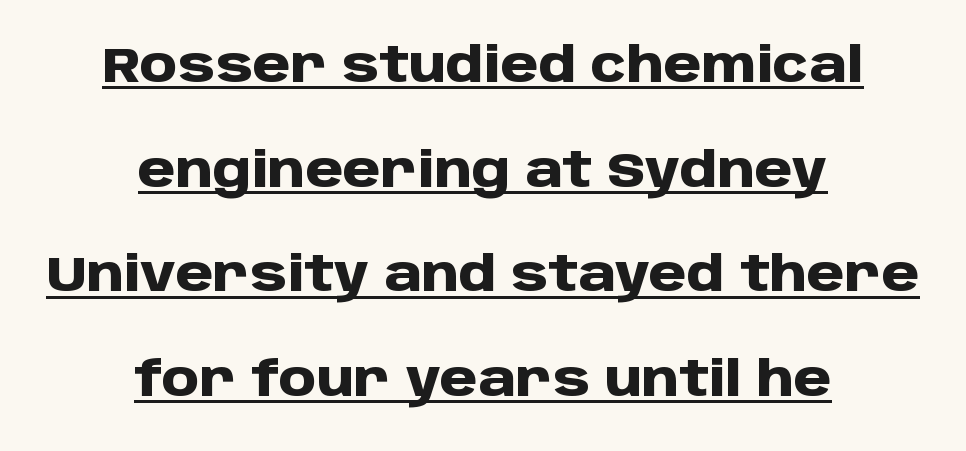
Tall strokes in this sample are plumb rather than angled. A typesetter would call this zero additional tracking. The compositor balanced each line on the midline. As a designer I'd log this as weight 700, bold.
